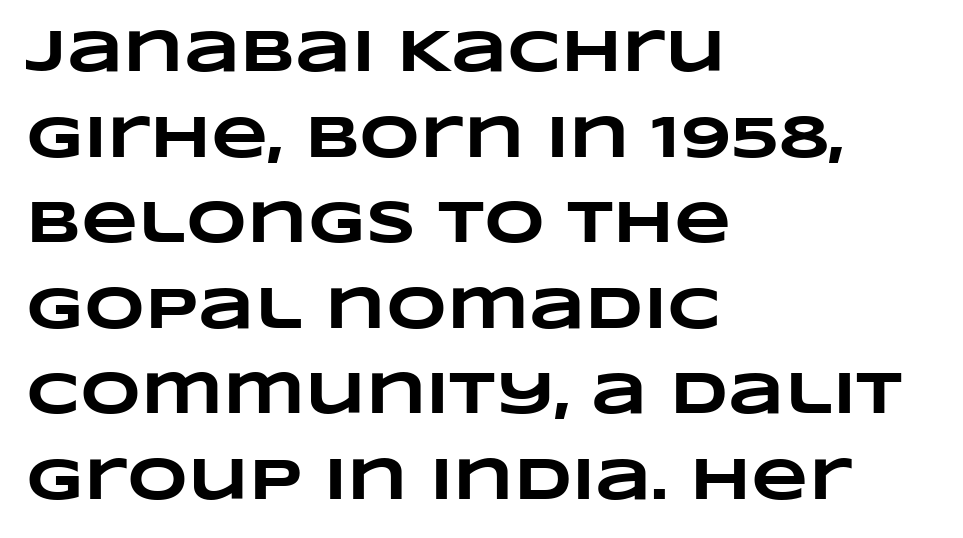
The image shows 59 px heavy, wide type; set left-aligned, normal line spacing (1.45x), normal letter spacing, not underlined; low stroke contrast and a large x-height.
